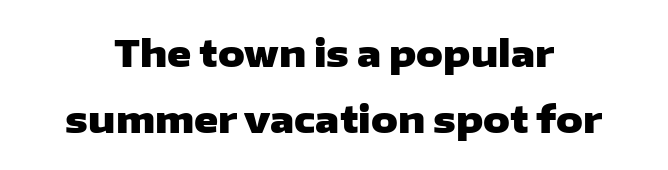
The image shows 37 px heavy, wide sans-serif type, upright; set line spacing 1.78x, normal letter spacing, not underlined; low stroke contrast and a medium x-height.
